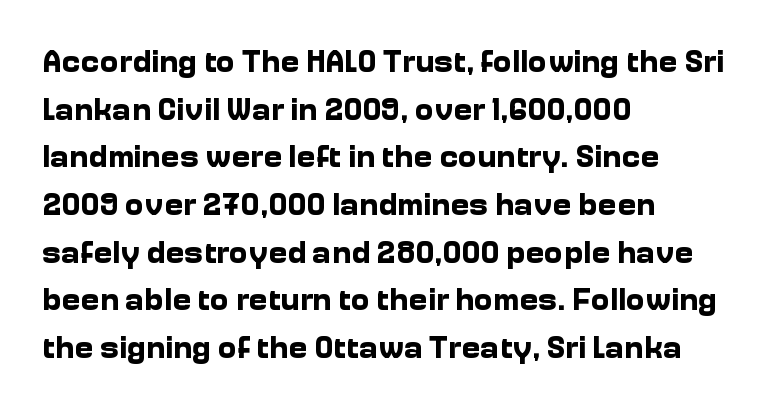
The image shows 32 px bold sans-serif type, upright; set left-aligned, normal line spacing (1.49x), normal letter spacing, not underlined; low stroke contrast and a medium x-height.
